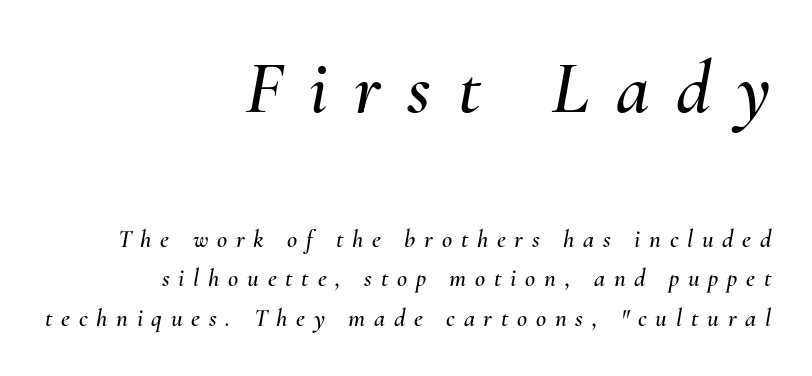
The image shows 76 px text type, italic (leaning right); set right-aligned, normal line spacing (1.59x), unusually wide letter spacing (+0.35 em), not underlined; the first (top) block is 3.04x larger; medium stroke contrast and a small x-height.
